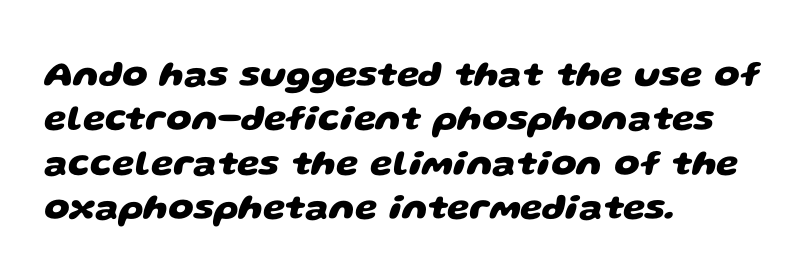
Q: Is the text bold? A: Yes.
Q: Is the typeface a serif or a sans-serif typeface? A: Sans-serif.
Q: Is the text underlined? A: No.
Q: How is the paragraph aligned? A: Left-aligned.
Q: Is the spacing between letters normal or unusually wide? A: Normal.
Q: Width (condensed, normal, or wide)? A: Wide.
Q: Stroke contrast? A: Low.
Q: x-height? A: Large.
Q: Monospaced? A: No.
